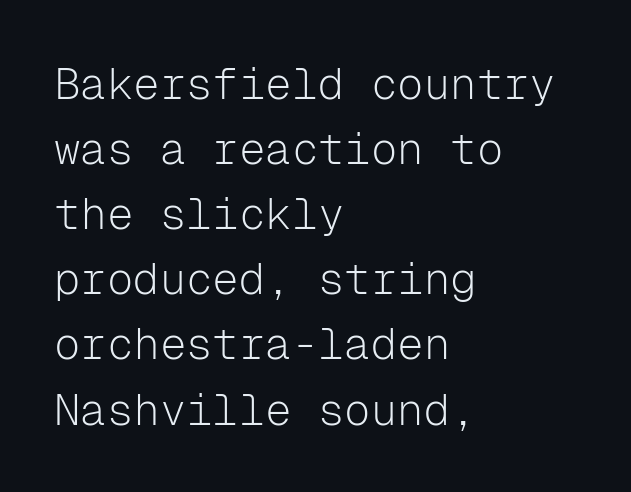
Q: Is the text bold? A: No.
Q: Is the text italic (slanted)? A: No, it is upright.
Q: Is the typeface a serif or a sans-serif typeface? A: Sans-serif.
Q: Is the text underlined? A: No.
Q: How is the paragraph aligned? A: Left-aligned.
Q: Is the spacing between letters normal or unusually wide? A: Normal.
Q: Is the spacing between lines tight, normal or loose? A: Normal.
Q: Width (condensed, normal, or wide)? A: Normal.
Q: Stroke contrast? A: Low.
Q: x-height? A: Medium.
Q: Monospaced? A: Yes.
